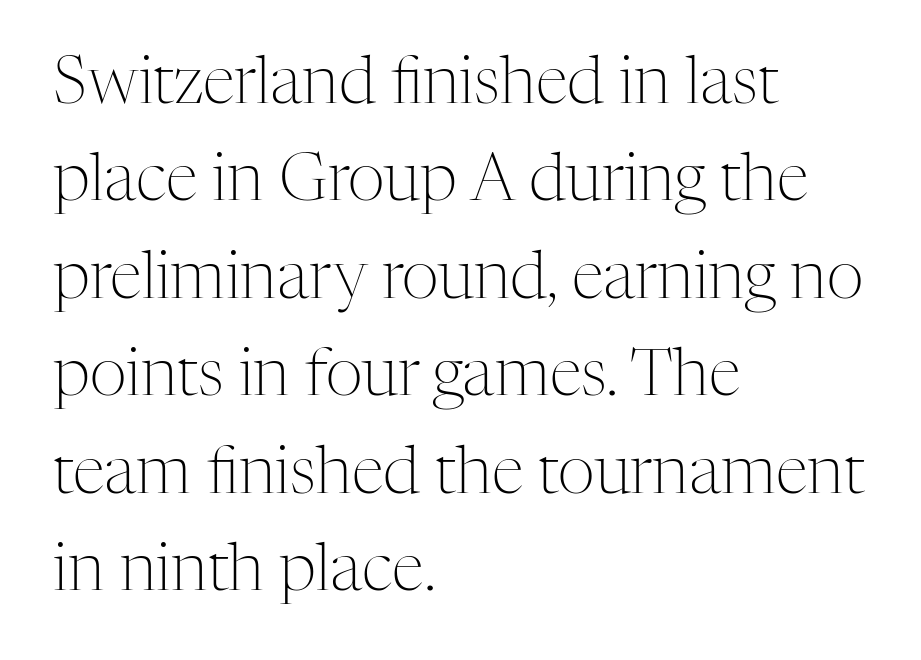
Horizontal bands of white between lines are of average thickness. This rendering leaves character spacing at its baseline value. Unmarked baselines from the first word to the last. Left-aligned paragraph, ragged on the right. Compared with a typical body face, this is equally light or lighter still.
